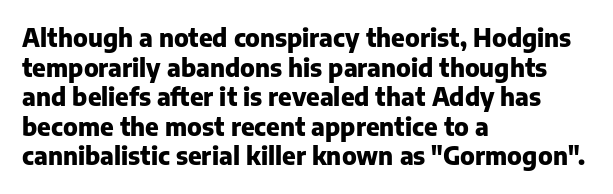
Q: Is the text bold? A: Yes.
Q: Is the text italic (slanted)? A: No, it is upright.
Q: Is the text underlined? A: No.
Q: How is the paragraph aligned? A: Left-aligned.
Q: Is the spacing between letters normal or unusually wide? A: Normal.
